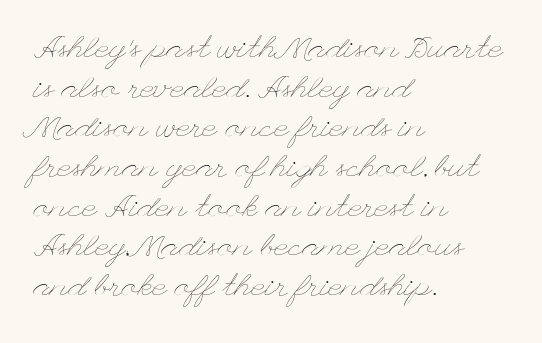
The image shows 31 px thin, wide type; set left-aligned, normal line spacing (1.28x), normal letter spacing, not underlined; low stroke contrast and a small x-height.
